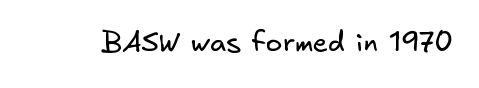
{"serif": "no", "bold": "no", "weight": "regular", "width": "normal", "stroke_contrast": "low", "x_height": "small", "underline": "no", "letter_spacing": "normal", "letter_spacing_em": 0.0, "glyph_px": 28}
